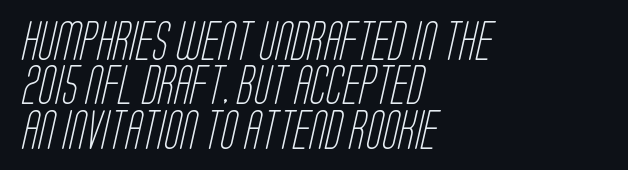
A bare baseline throughout the passage. Here the glyphs are tracked normally, forming tight word shapes. The glyphs in this specimen are sans serif. Heaviness? Minimal to ordinary, like unemphasized prose. Is the block centered? No — it sits flush against the left margin.
